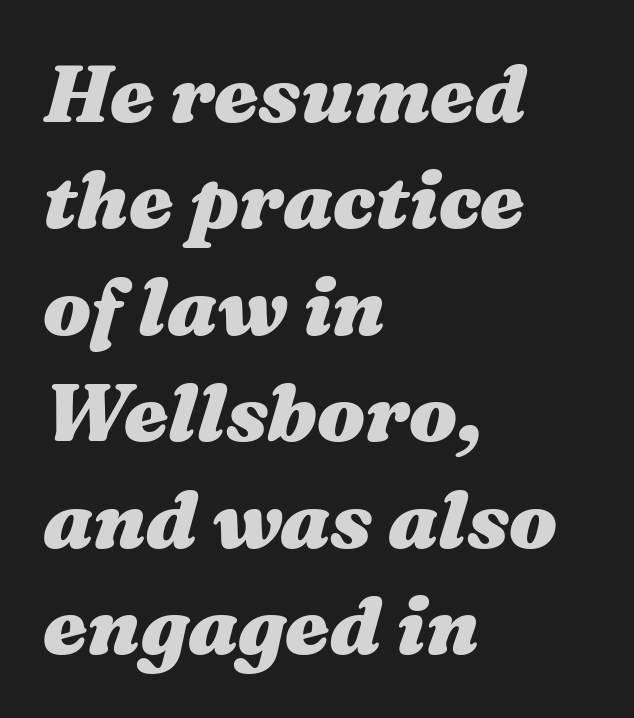
The image shows 80 px heavy, wide type, italic (leaning right); set left-aligned, normal line spacing (1.33x), normal letter spacing, not underlined; medium stroke contrast and a medium x-height.
